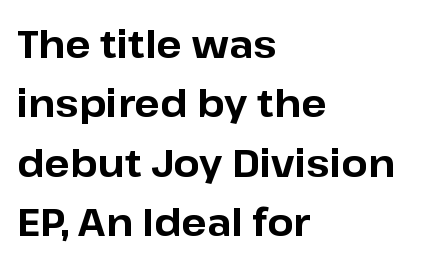
{"serif": "no", "italic": "no", "bold": "yes", "weight": "bold", "width": "normal", "stroke_contrast": "low", "x_height": "medium", "monospaced": "no", "underline": "no", "align": "left", "line_spacing": "normal", "line_spacing_ratio": 1.56, "letter_spacing": "normal", "letter_spacing_em": 0.0, "glyph_px": 38}
